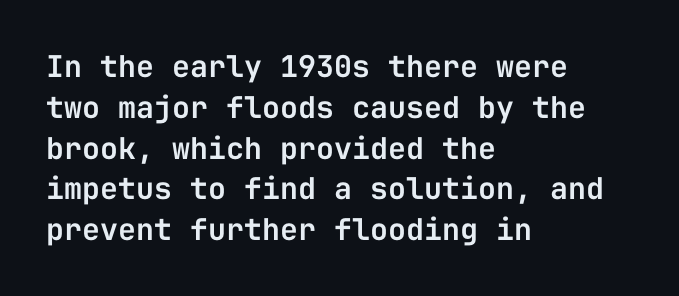
{"serif": "no", "italic": "no", "width": "normal", "stroke_contrast": "low", "x_height": "medium", "monospaced": "yes", "underline": "no", "align": "left", "line_spacing": "normal", "line_spacing_ratio": 1.36, "letter_spacing": "normal", "letter_spacing_em": 0.0, "glyph_px": 30}
